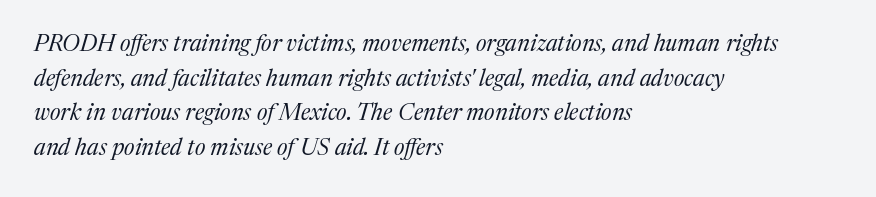
Q: Is the text bold? A: No.
Q: Is the text italic (slanted)? A: Yes, it leans right by about 17 degrees.
Q: Is the text underlined? A: No.
Q: How is the paragraph aligned? A: Left-aligned.
Q: Is the spacing between letters normal or unusually wide? A: Normal.
Q: Is the spacing between lines tight, normal or loose? A: Normal.
